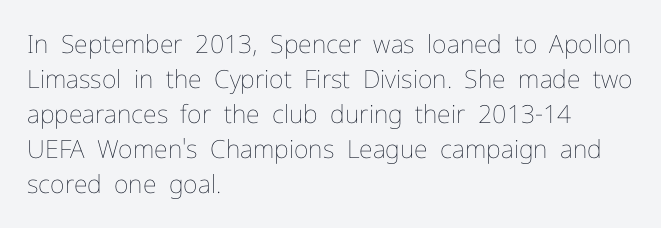
{"italic": "no", "bold": "no", "underline": "no", "align": "left", "line_spacing": "normal", "line_spacing_ratio": 1.4, "letter_spacing": "normal", "letter_spacing_em": 0.0, "glyph_px": 25}
